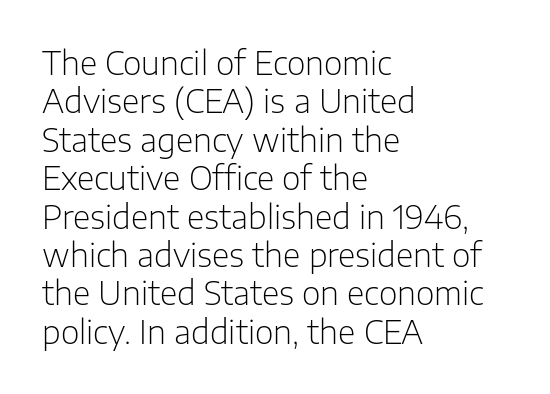
Q: Is the text bold? A: No.
Q: Is the text italic (slanted)? A: No, it is upright.
Q: Is the typeface a serif or a sans-serif typeface? A: Sans-serif.
Q: Is the text underlined? A: No.
Q: How is the paragraph aligned? A: Left-aligned.
Q: Is the spacing between letters normal or unusually wide? A: Normal.
Q: Width (condensed, normal, or wide)? A: Normal.
Q: Stroke contrast? A: Low.
Q: x-height? A: Medium.
Q: Monospaced? A: No.
